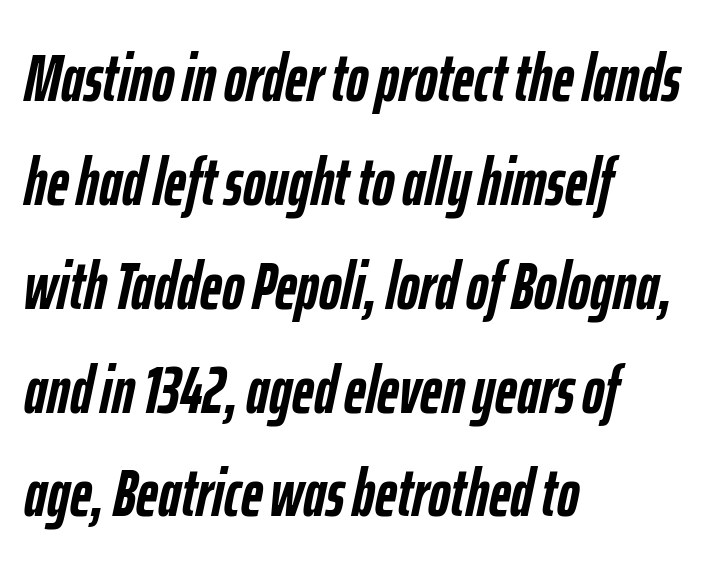
{"italic": "yes", "lean": "right", "slant_degrees": 12, "bold": "yes", "weight": "semibold", "width": "condensed", "stroke_contrast": "low", "x_height": "medium", "monospaced": "no", "underline": "no", "align": "left", "line_spacing": "normal", "line_spacing_ratio": 1.55, "letter_spacing": "normal", "letter_spacing_em": 0.0, "glyph_px": 67}
